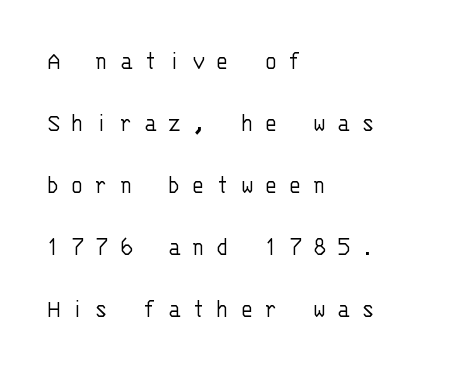
The image shows 27 px text type, upright; set left-aligned, loose line spacing (2.3x), unusually wide letter spacing (+0.41 em), not underlined.
